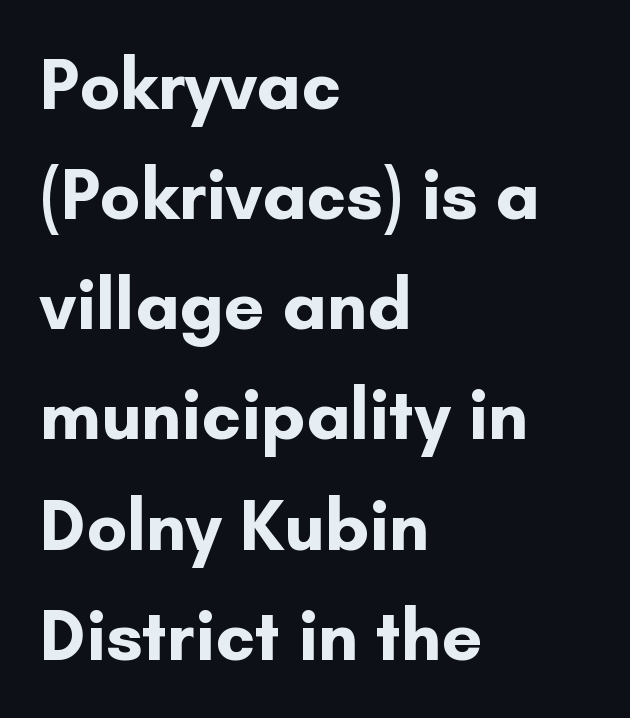
{"serif": "no", "italic": "no", "bold": "yes", "weight": "bold", "width": "normal", "stroke_contrast": "low", "x_height": "small", "monospaced": "no", "underline": "no", "align": "left", "line_spacing": "normal", "line_spacing_ratio": 1.53, "letter_spacing": "normal", "letter_spacing_em": 0.0, "glyph_px": 72}
